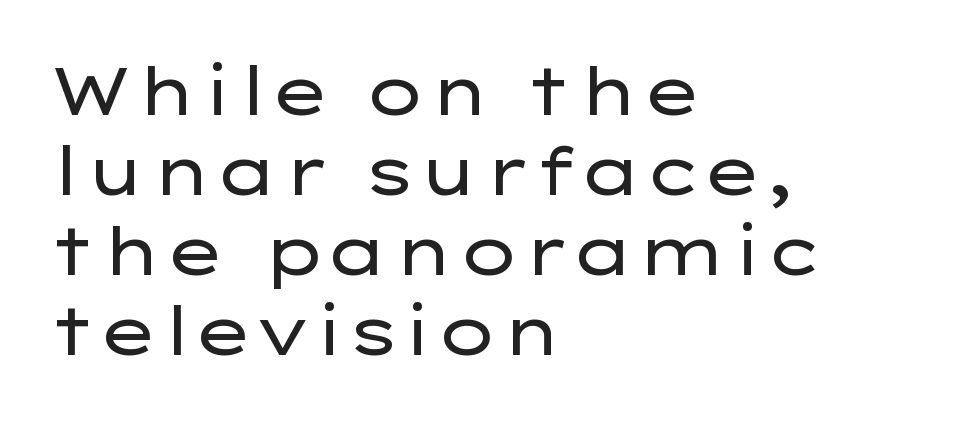
Q: Is the text bold? A: No.
Q: Is the text italic (slanted)? A: No, it is upright.
Q: Is the typeface a serif or a sans-serif typeface? A: Sans-serif.
Q: Is the text underlined? A: No.
Q: How is the paragraph aligned? A: Left-aligned.
Q: Is the spacing between letters normal or unusually wide? A: Normal.
Q: Width (condensed, normal, or wide)? A: Wide.
Q: Stroke contrast? A: Low.
Q: x-height? A: Medium.
Q: Monospaced? A: No.
